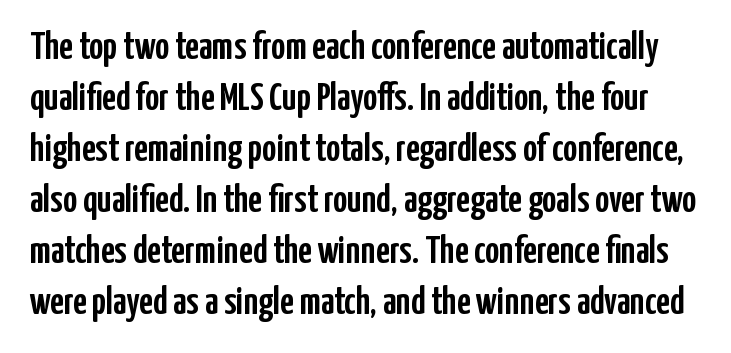
Q: Is the text italic (slanted)? A: No, it is upright.
Q: Is the typeface a serif or a sans-serif typeface? A: Sans-serif.
Q: Is the text underlined? A: No.
Q: Is the spacing between letters normal or unusually wide? A: Normal.
Q: Is the spacing between lines tight, normal or loose? A: Normal.
Q: Width (condensed, normal, or wide)? A: Condensed.
Q: Stroke contrast? A: Low.
Q: x-height? A: Medium.
Q: Monospaced? A: No.
